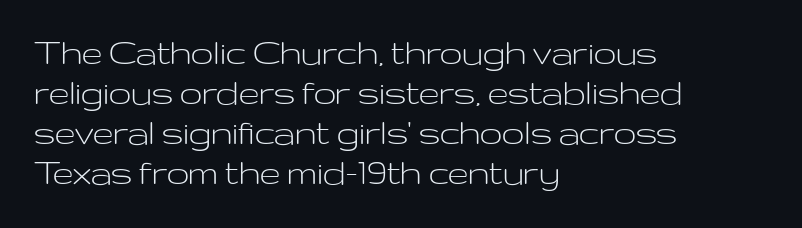
Here the designer chose a conventional face with non-uniform glyph widths. Check under the words: just untouched page. Baseline-to-baseline distance is barely more than the letter height. The letters stand upright; this is a roman face. This rendering leaves character spacing at its baseline value.
